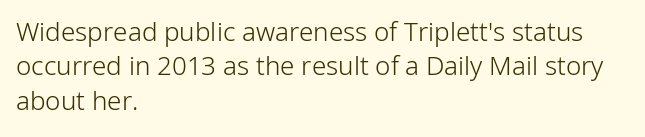
Leftover space on each line is placed entirely after the last word. Notice how the stems are strictly vertical — no italics here. The rendering uses a moderate line-height, typical for paragraphs. Underlining? Definitely not there. A light-to-regular cut is what we see here.
